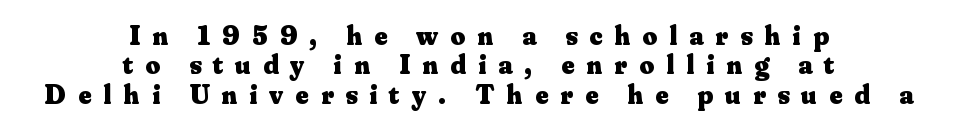
Tightly led — the rows are bunched. The letters stand straight up with perfectly vertical stems. One-word summary of the alignment: center. The face used here is seriffed, in the tradition of book romans. The gaps between neighbouring characters are conspicuously large. Typesetter's note: full bold, strokes at maximum text heaviness.
